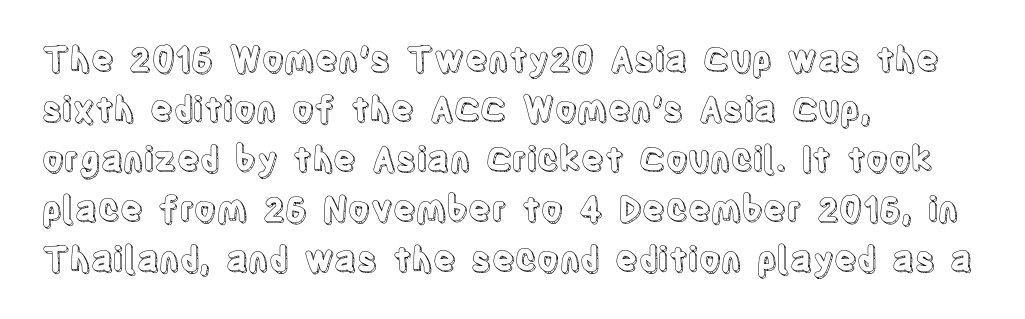
Q: Is the text italic (slanted)? A: No, it is upright.
Q: Is the text underlined? A: No.
Q: How is the paragraph aligned? A: Left-aligned.
Q: Is the spacing between letters normal or unusually wide? A: Normal.
Q: Is the spacing between lines tight, normal or loose? A: Normal.
Q: Width (condensed, normal, or wide)? A: Condensed.
Q: x-height? A: Large.
Q: Monospaced? A: No.
